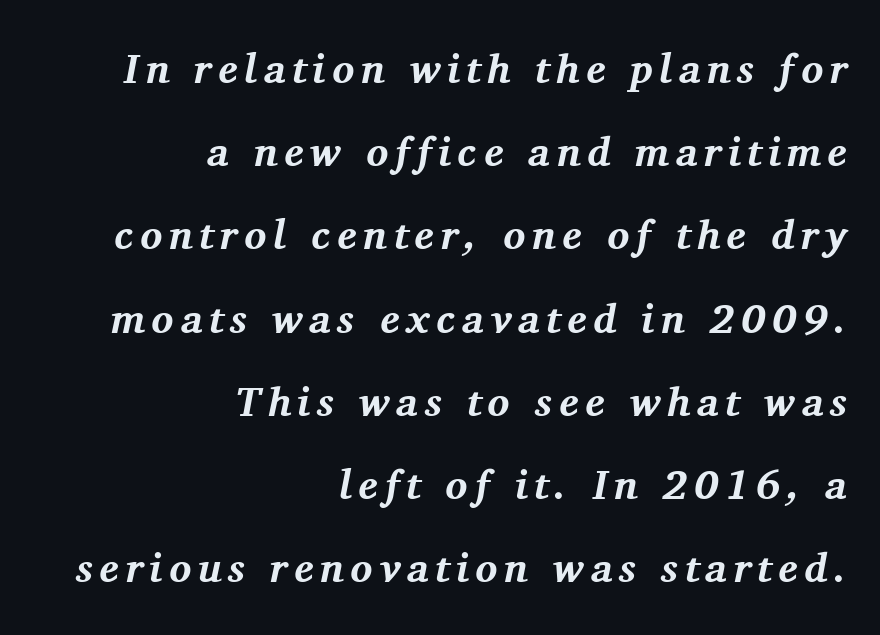
{"serif": "yes", "italic": "yes", "lean": "right", "slant_degrees": 11, "bold": "yes", "weight": "bold", "width": "normal", "stroke_contrast": "medium", "x_height": "medium", "monospaced": "no", "underline": "no", "align": "right", "line_spacing": "loose", "line_spacing_ratio": 2.03, "glyph_px": 41}
